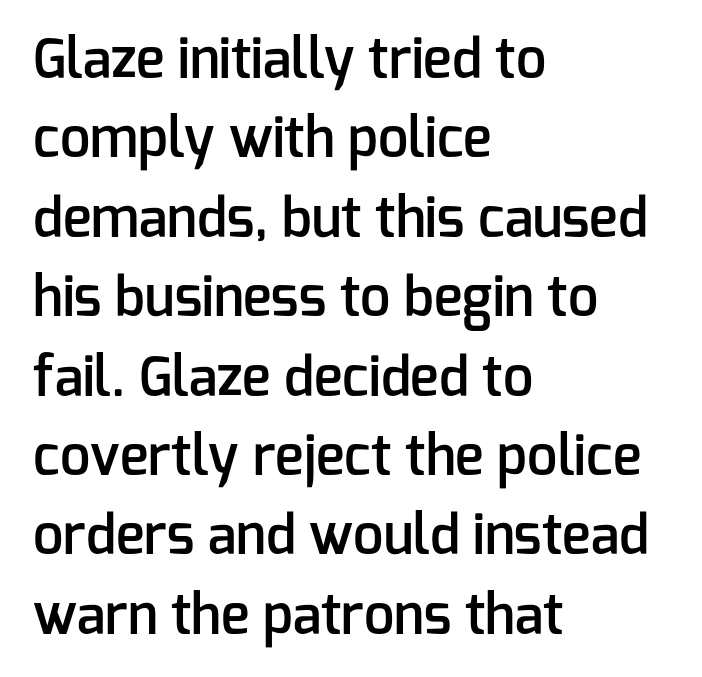
{"serif": "no", "italic": "no", "bold": "semi", "weight": "semibold", "width": "normal", "stroke_contrast": "low", "x_height": "medium", "monospaced": "no", "underline": "no", "align": "left", "line_spacing": "normal", "line_spacing_ratio": 1.47, "letter_spacing": "normal", "letter_spacing_em": 0.0, "glyph_px": 54}
